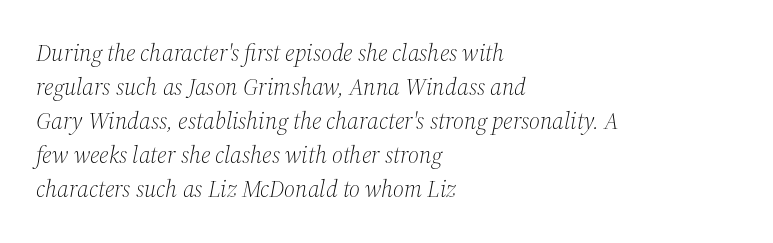
These lines stack with their left ends in a neat column. Default kerning and tracking; the words read as compact shapes. The space between consecutive lines is moderate. Underline: absent. The passage shown is not bold in any degree. Rendered with sloped, italic letterforms.
